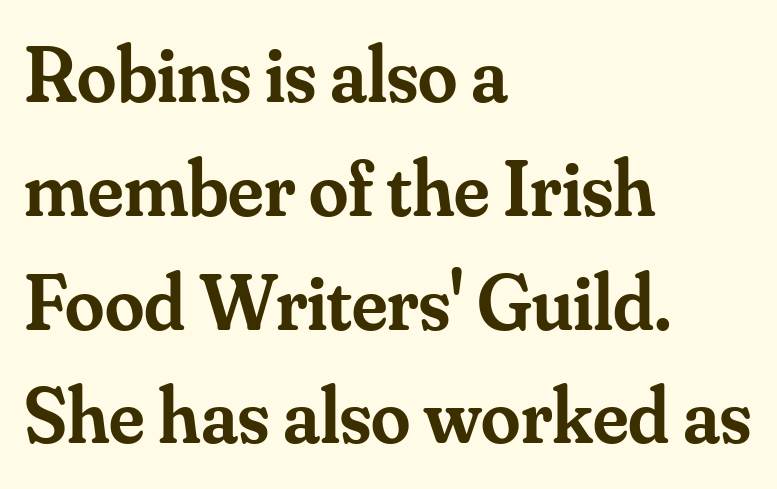
Q: Is the text bold? A: Semi-bold.
Q: Is the text italic (slanted)? A: No, it is upright.
Q: Is the typeface a serif or a sans-serif typeface? A: Serif.
Q: Is the text underlined? A: No.
Q: How is the paragraph aligned? A: Left-aligned.
Q: Is the spacing between letters normal or unusually wide? A: Normal.
Q: Is the spacing between lines tight, normal or loose? A: Normal.
Q: Width (condensed, normal, or wide)? A: Normal.
Q: Stroke contrast? A: Medium.
Q: x-height? A: Small.
Q: Monospaced? A: No.
